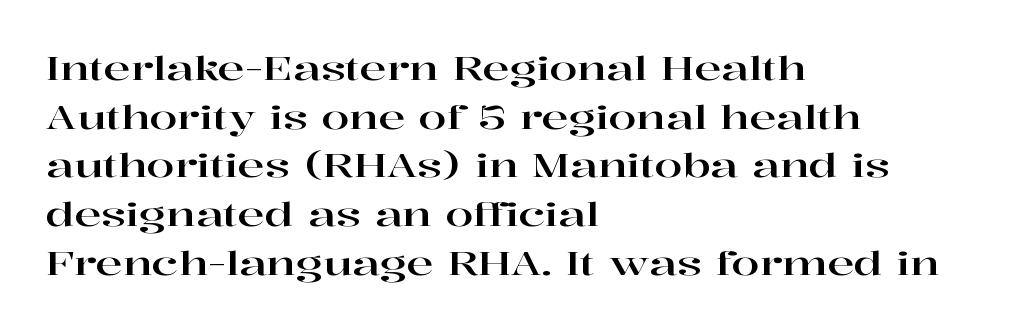
Has an underline been added? It has not. The rendering uses natural spacing where letterforms have individual widths. A typesetter would call this leading conventional body-copy spacing. A serif font was chosen for this passage. The typesetter chose a ragged-right arrangement here.
